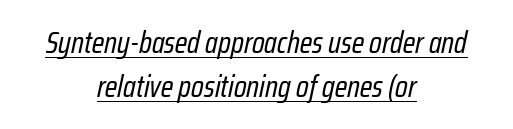
The image shows 31 px regular-weight, condensed type, italic (leaning right); set centered, normal line spacing (1.42x), normal letter spacing, underlined; low stroke contrast and a medium x-height.
